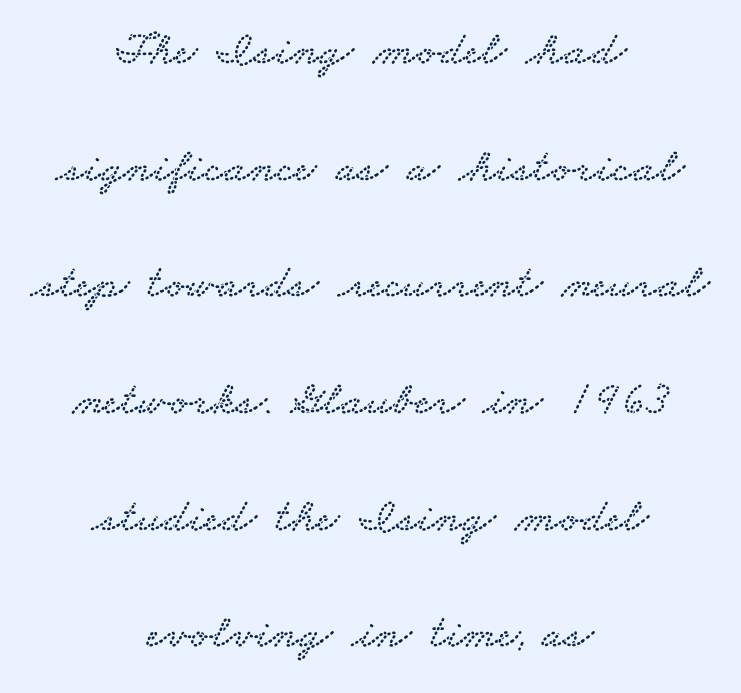
Each letter's strokes conclude with small projecting serifs. Vertical spacing — loose. Leftover space on each line is divided equally before and after the words. The face used here is rendered with its standard letterfit.
